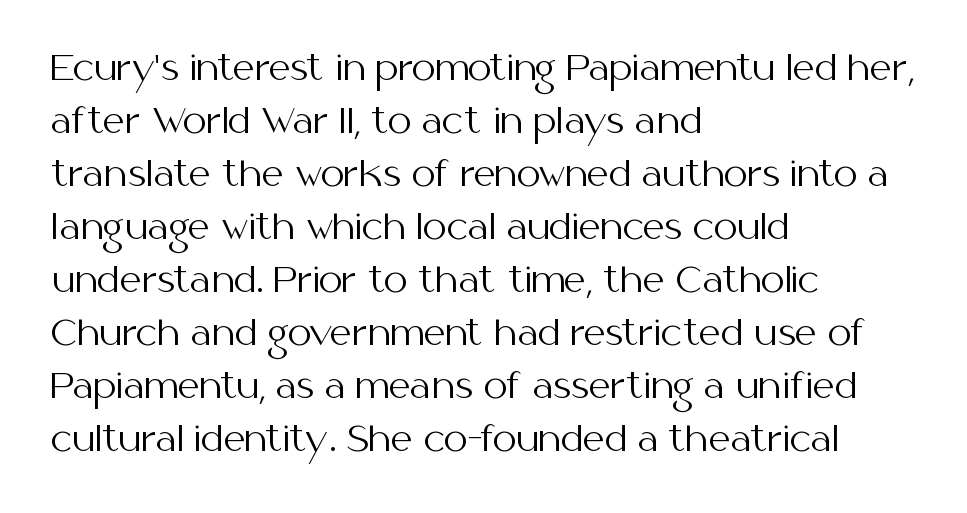
The image shows 34 px regular-weight sans-serif type, upright; set left-aligned, normal line spacing (1.56x), normal letter spacing, not underlined; medium stroke contrast and a medium x-height.
